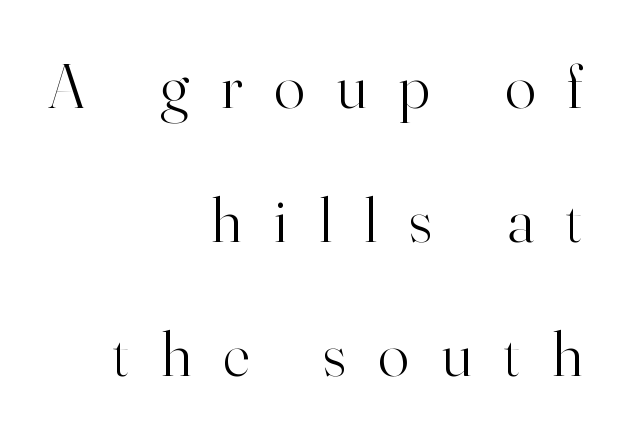
Q: Is the text bold? A: No.
Q: Is the text italic (slanted)? A: No, it is upright.
Q: Is the typeface a serif or a sans-serif typeface? A: Serif.
Q: Is the text underlined? A: No.
Q: How is the paragraph aligned? A: Right-aligned.
Q: Is the spacing between letters normal or unusually wide? A: Unusually wide.
Q: Is the spacing between lines tight, normal or loose? A: Loose.
Q: Width (condensed, normal, or wide)? A: Normal.
Q: Stroke contrast? A: High.
Q: x-height? A: Small.
Q: Monospaced? A: No.
